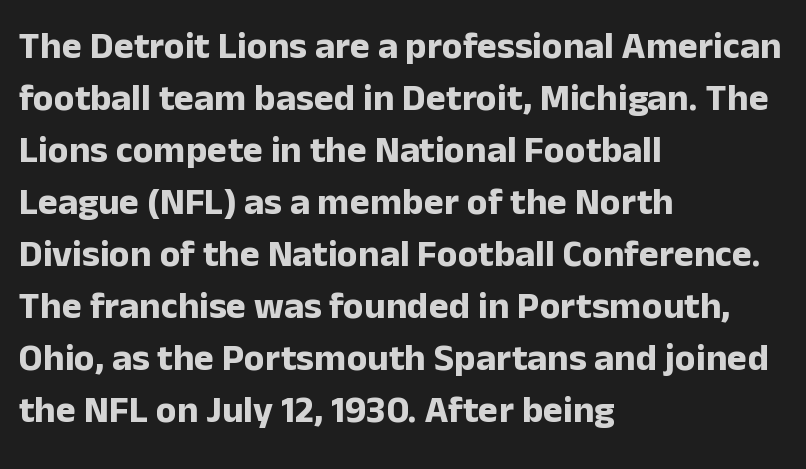
Q: Is the text bold? A: Yes.
Q: Is the text italic (slanted)? A: No, it is upright.
Q: Is the typeface a serif or a sans-serif typeface? A: Sans-serif.
Q: Is the text underlined? A: No.
Q: How is the paragraph aligned? A: Left-aligned.
Q: Is the spacing between letters normal or unusually wide? A: Normal.
Q: Is the spacing between lines tight, normal or loose? A: Normal.
Q: Width (condensed, normal, or wide)? A: Normal.
Q: Stroke contrast? A: Low.
Q: x-height? A: Medium.
Q: Monospaced? A: No.
